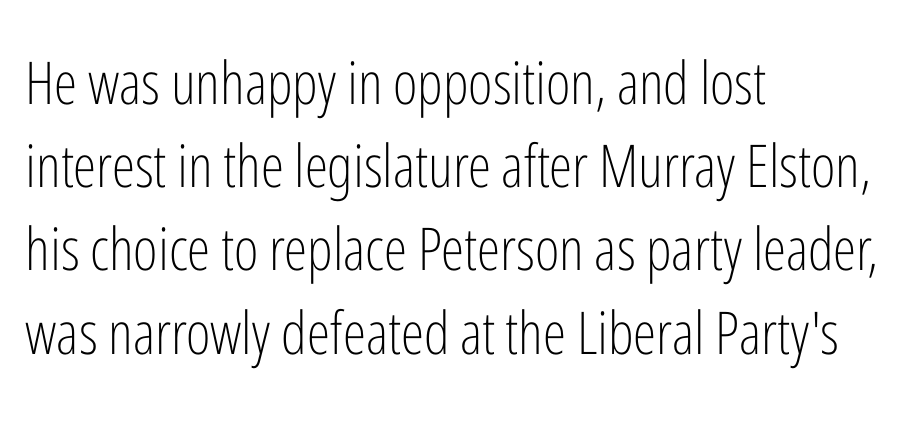
The image shows 59 px light, condensed sans-serif type, upright; set left-aligned, normal line spacing (1.41x), normal letter spacing, not underlined; low stroke contrast and a medium x-height.
